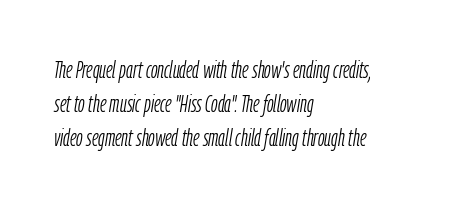
Unbolded letterforms with no extra heft. Observe the ordinary spacing: letters are neighbours, not strangers. One-word summary of the alignment: left. These lines were composed using italics.
